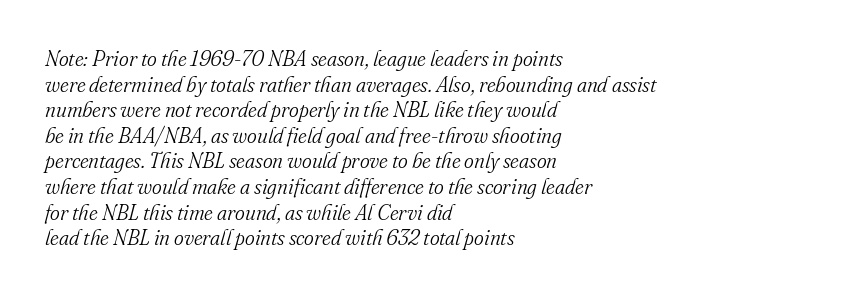
Q: Is the text bold? A: No.
Q: Is the text italic (slanted)? A: Yes, it leans right by about 16 degrees.
Q: Is the text underlined? A: No.
Q: How is the paragraph aligned? A: Left-aligned.
Q: Is the spacing between letters normal or unusually wide? A: Normal.
